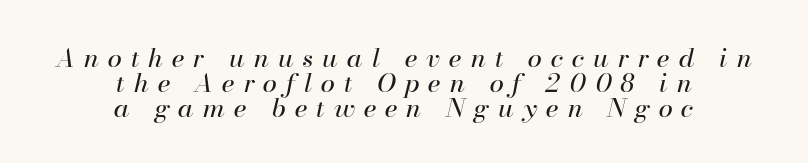
Q: Is the text bold? A: No.
Q: Is the text italic (slanted)? A: Yes, it leans right by about 13 degrees.
Q: Is the text underlined? A: No.
Q: How is the paragraph aligned? A: Centered.
Q: Is the spacing between letters normal or unusually wide? A: Unusually wide.
Q: Is the spacing between lines tight, normal or loose? A: Tight.
